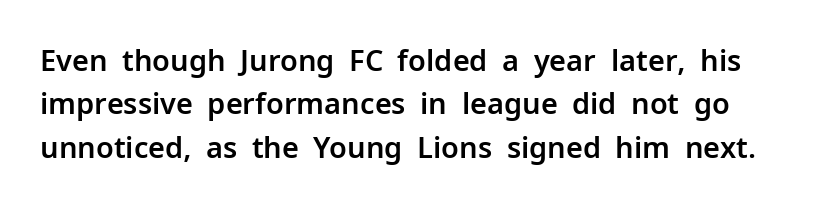
A typesetter would call this proportional, since set widths differ per character. Notice how the stems are strictly vertical — no italics here. Compared with typical paragraphs, the rows here are spaced about the same. Rule under the text: the space is simply empty. The letters sit at their default tracking, neither squeezed nor spread. The typeface chosen for these lines omits serifs.
